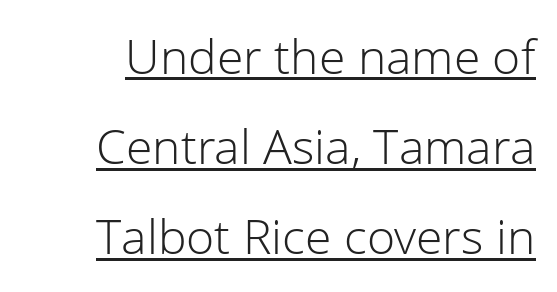
Is the type heavy? It reads as light-to-regular instead. This sample has the flowing, uneven cadence of proportional lettering. These characters rest on top of a visible drawn line. A sans-serif font was chosen for this passage. This is the regular roman posture of the typeface. Glyph-to-glyph distance matches everyday printed text.
